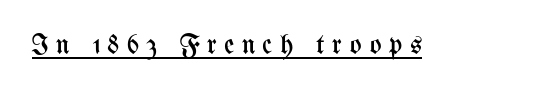
Upright lettering throughout. The face looks like a standard text weight, possibly lighter. You could not count columns in this text — the font is proportionally spaced. The type is letterspaced generously, with wide tracking.
